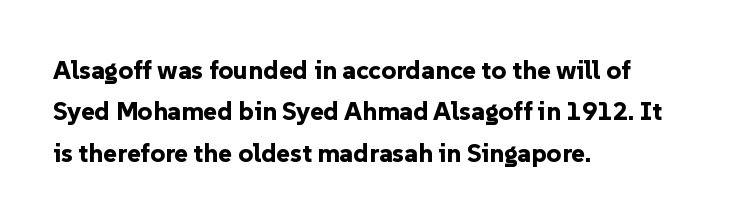
The image shows 26 px bold type, upright; set left-aligned, normal line spacing (1.59x), normal letter spacing, not underlined.
